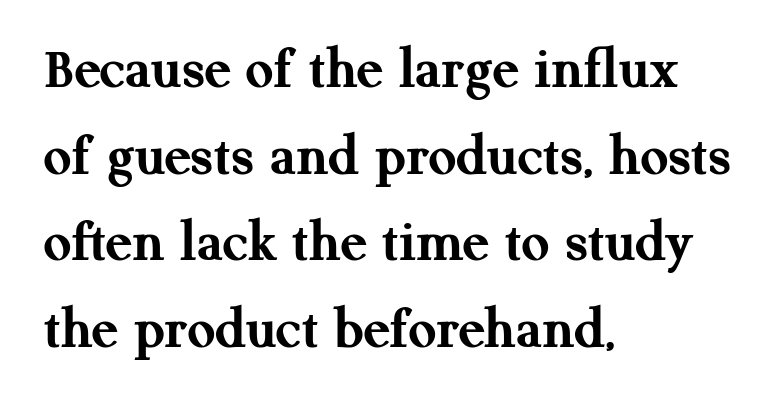
{"serif": "yes", "italic": "no", "bold": "yes", "weight": "semibold", "width": "normal", "stroke_contrast": "medium", "x_height": "medium", "monospaced": "no", "underline": "no", "align": "left", "line_spacing": "normal", "line_spacing_ratio": 1.42, "letter_spacing": "normal", "letter_spacing_em": 0.0, "glyph_px": 61}
